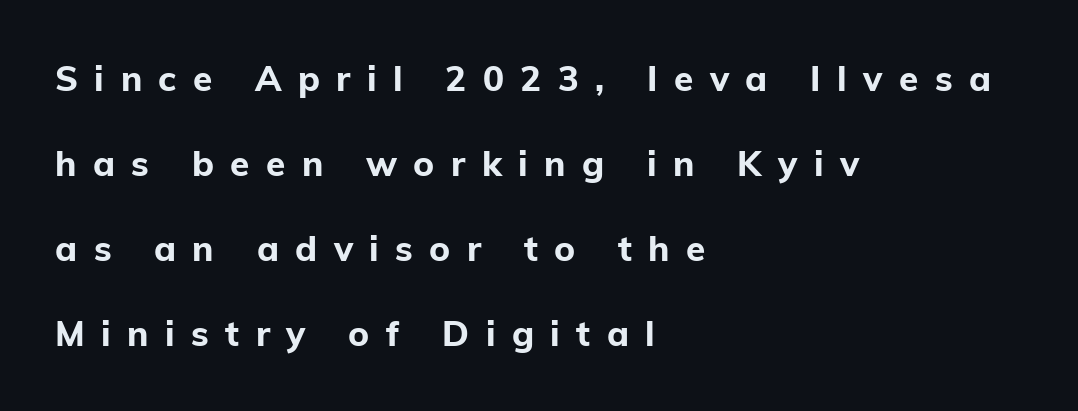
The image shows 35 px bold sans-serif type, upright; set left-aligned, loose line spacing (2.43x), unusually wide letter spacing (+0.47 em), not underlined; low stroke contrast and a medium x-height.
